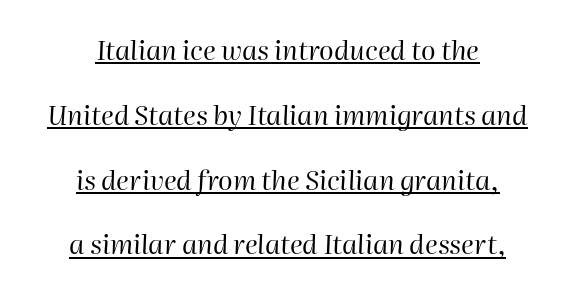
Between one letter and the next there's only the usual sliver of space. A continuous stroke trails under the words, as in a hyperlink. Caption: face not bold, strokes unweighted. If you folded the block vertically in half, each line would mirror itself in length. The leading is generous, giving the passage an open texture. Characters are canted at an angle relative to the baseline's perpendicular.
